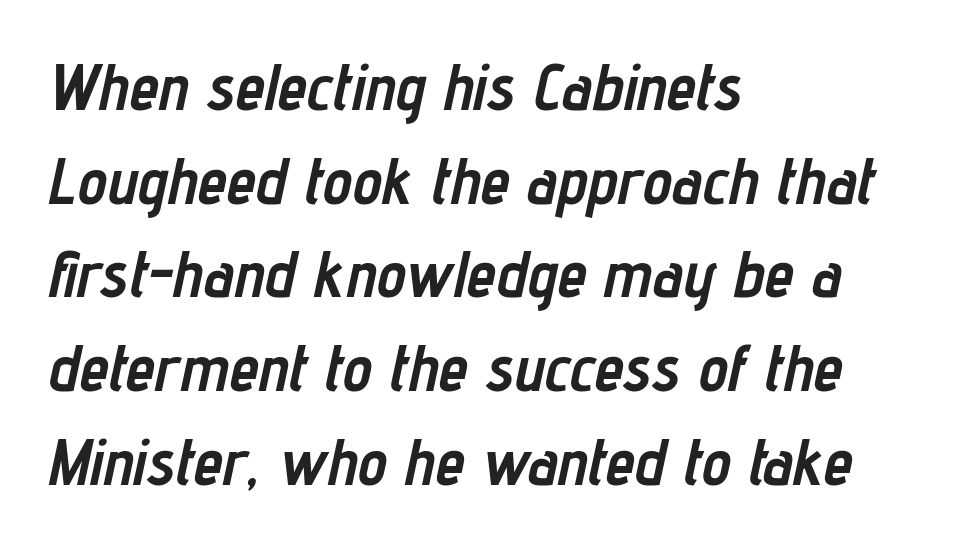
Baseline-to-baseline distance is the conventional proportion of letter height. Caption: multi-line text, flush left, ragged right. Does extra space separate the letters? No, they use regular spacing. Designer's note — italics engaged. The gap between lines stays unmarked. The passage shown is typed in a proportional face where columns would drift.
